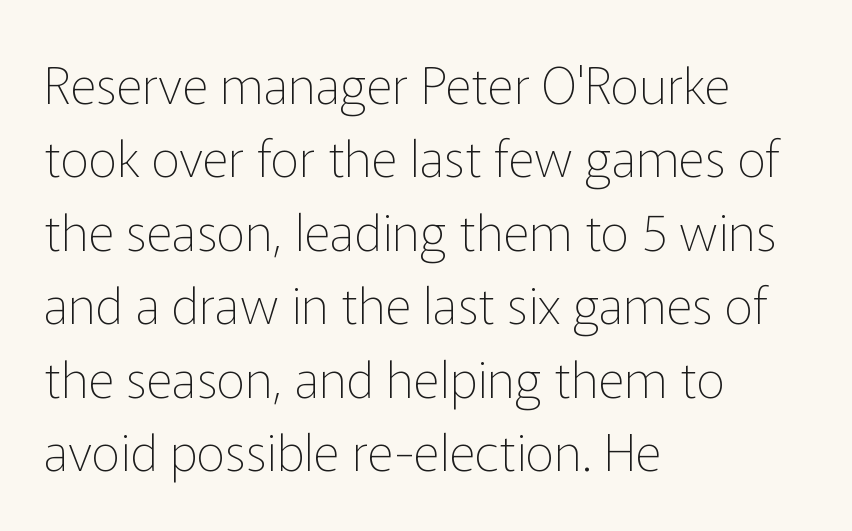
The image shows 51 px thin sans-serif type, upright; set left-aligned, normal line spacing (1.44x), normal letter spacing, not underlined; low stroke contrast and a medium x-height.
